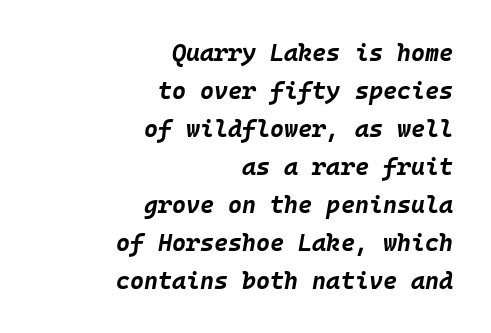
The image shows 24 px bold type, italic (leaning right); set right-aligned, normal line spacing (1.58x), normal letter spacing, not underlined.
